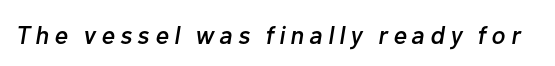
This sample uses expanded letter spacing, leaving extra air between glyphs. Clear beneath every line of the passage. The whole block is typeset with a tilt.
